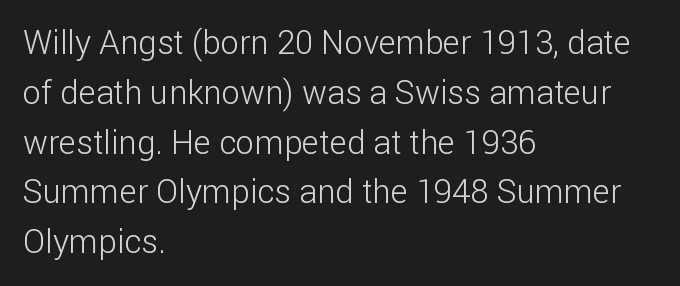
{"serif": "no", "italic": "no", "bold": "no", "weight": "light", "width": "normal", "stroke_contrast": "low", "x_height": "medium", "monospaced": "no", "underline": "no", "align": "left", "line_spacing": "normal", "line_spacing_ratio": 1.51, "letter_spacing": "normal", "letter_spacing_em": 0.0, "glyph_px": 33}
